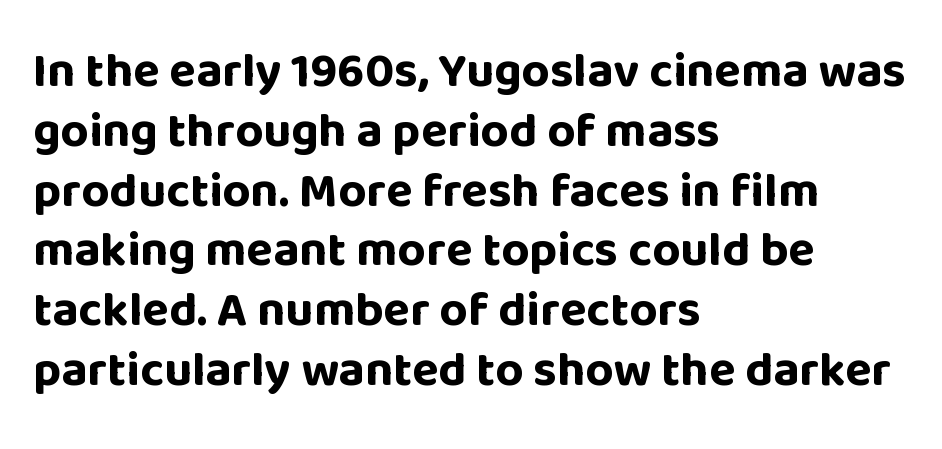
{"serif": "no", "italic": "no", "bold": "yes", "weight": "bold", "width": "normal", "stroke_contrast": "low", "x_height": "large", "monospaced": "no", "underline": "no", "align": "left", "line_spacing_ratio": 1.22, "letter_spacing": "normal", "letter_spacing_em": 0.0, "glyph_px": 49}
